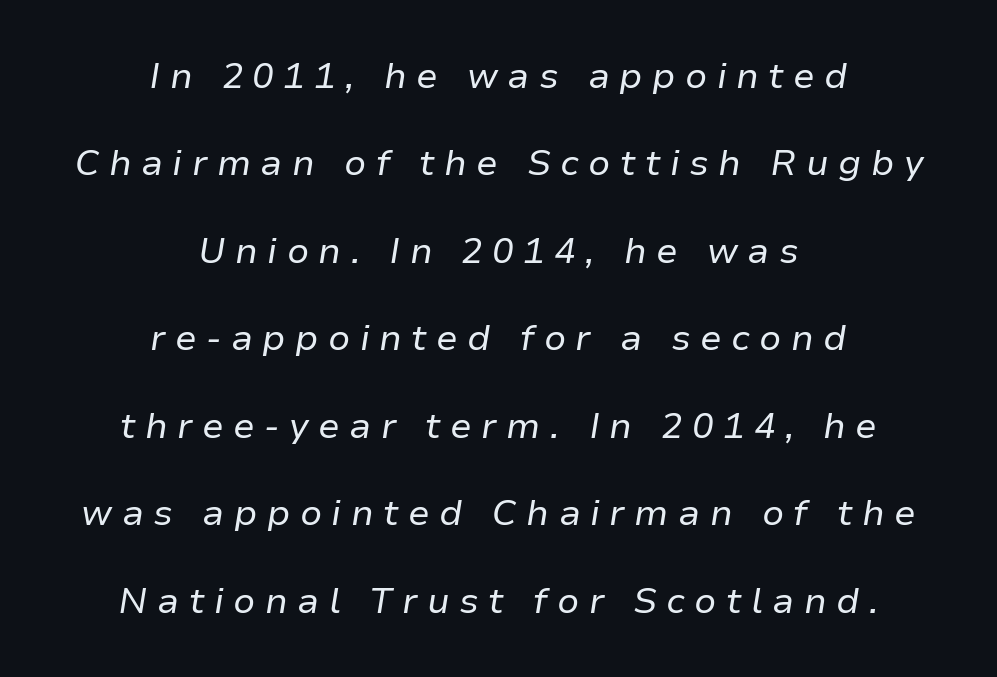
Q: Is the text bold? A: No.
Q: Is the text italic (slanted)? A: Yes, it leans right by about 9 degrees.
Q: Is the text underlined? A: No.
Q: How is the paragraph aligned? A: Centered.
Q: Is the spacing between letters normal or unusually wide? A: Unusually wide.
Q: Is the spacing between lines tight, normal or loose? A: Loose.
Q: Width (condensed, normal, or wide)? A: Normal.
Q: Stroke contrast? A: Low.
Q: x-height? A: Medium.
Q: Monospaced? A: No.
